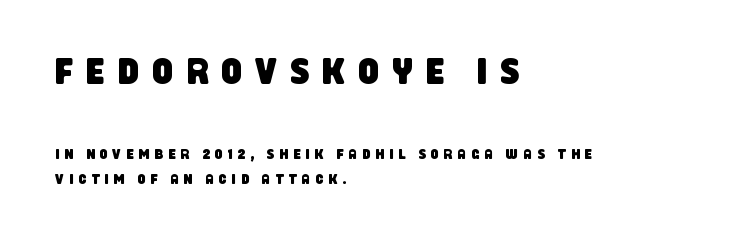
{"serif": "no", "width": "condensed", "stroke_contrast": "low", "x_height": "large", "monospaced": "no", "underline": "no", "align": "left", "line_spacing_ratio": 1.76, "letter_spacing": "wide", "letter_spacing_em": 0.37, "larger_block": "first", "size_ratio": 2.57, "glyph_px": 36}
